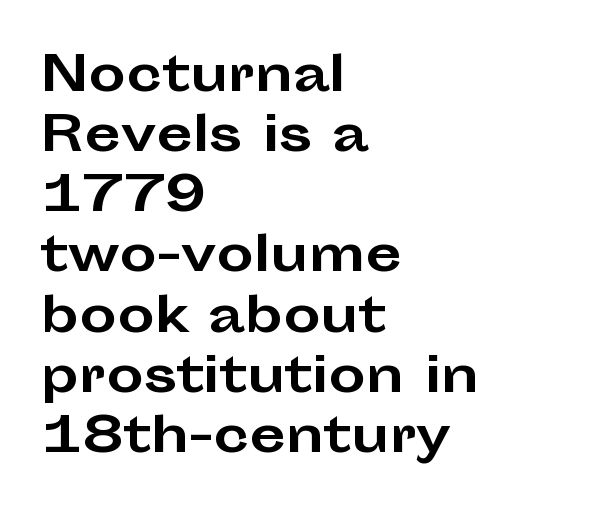
Q: Is the text bold? A: Yes.
Q: Is the text italic (slanted)? A: No, it is upright.
Q: Is the typeface a serif or a sans-serif typeface? A: Sans-serif.
Q: Is the text underlined? A: No.
Q: How is the paragraph aligned? A: Left-aligned.
Q: Is the spacing between letters normal or unusually wide? A: Normal.
Q: Is the spacing between lines tight, normal or loose? A: Normal.
Q: Width (condensed, normal, or wide)? A: Wide.
Q: Stroke contrast? A: Low.
Q: x-height? A: Medium.
Q: Monospaced? A: No.
